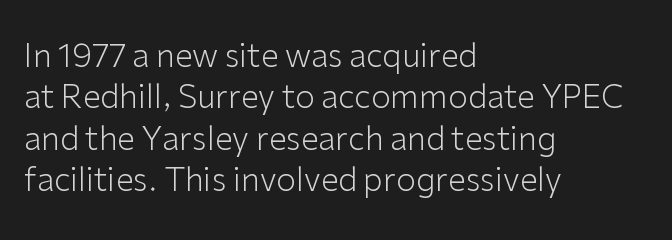
A quiet, ordinary-to-light weight characterises the typeface. The gap between lines stays unmarked. In terms of letterform style, serifs are entirely absent. Reading down the block, your eye returns to a fixed left position each line. Each letter keeps its own natural width here, so spacing adapts to shape. Letter spacing: default.
